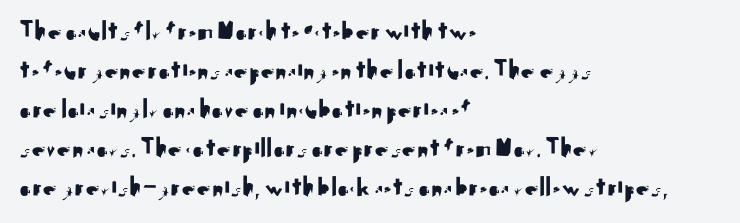
The image shows 28 px sans-serif type, upright; set left-aligned, normal line spacing (1.39x), normal letter spacing, not underlined; medium stroke contrast and a small x-height.
